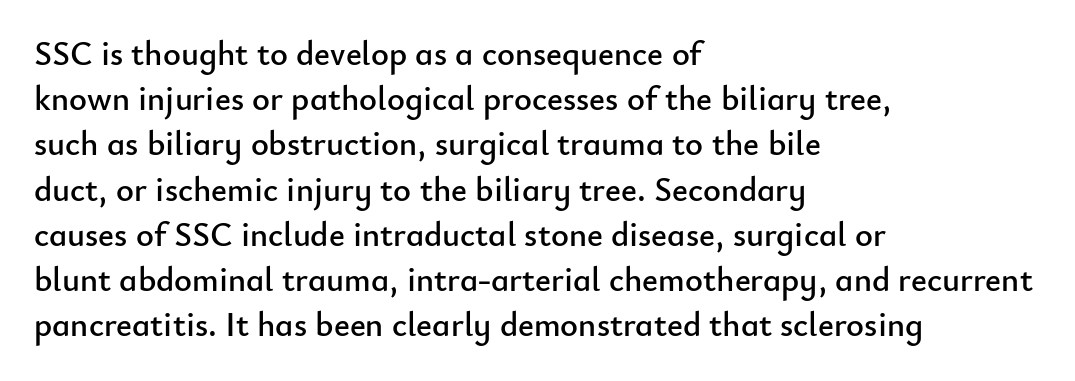
The image shows 34 px sans-serif type, upright; set left-aligned, normal line spacing (1.33x), normal letter spacing, not underlined; low stroke contrast and a small x-height.
